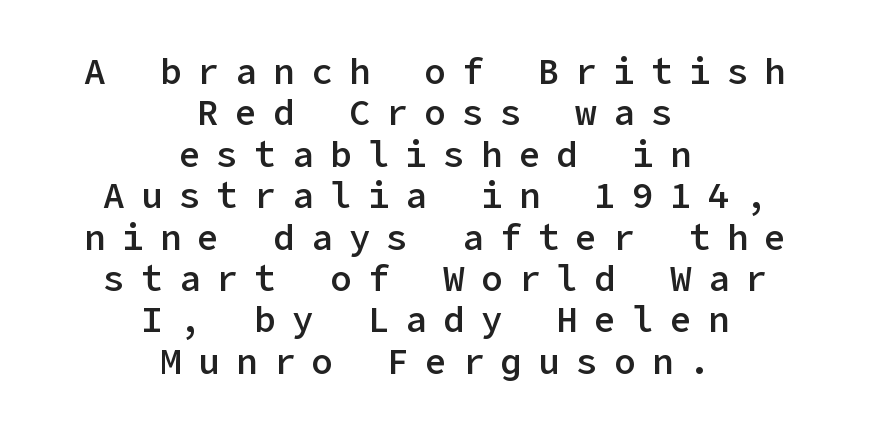
Q: Is the text bold? A: Semi-bold.
Q: Is the text italic (slanted)? A: No, it is upright.
Q: Is the typeface a serif or a sans-serif typeface? A: Sans-serif.
Q: Is the text underlined? A: No.
Q: How is the paragraph aligned? A: Centered.
Q: Is the spacing between letters normal or unusually wide? A: Unusually wide.
Q: Is the spacing between lines tight, normal or loose? A: Tight.
Q: Width (condensed, normal, or wide)? A: Normal.
Q: Stroke contrast? A: Low.
Q: x-height? A: Medium.
